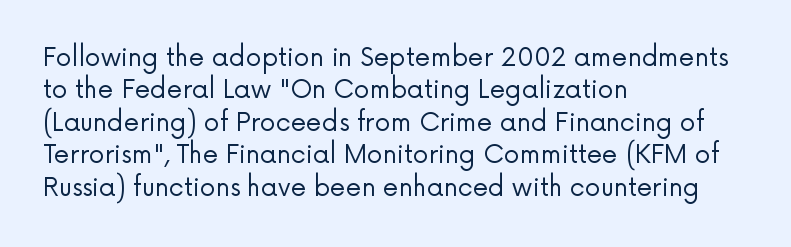
The image shows 25 px text type, upright; set left-aligned, normal line spacing (1.3x), normal letter spacing, not underlined.
